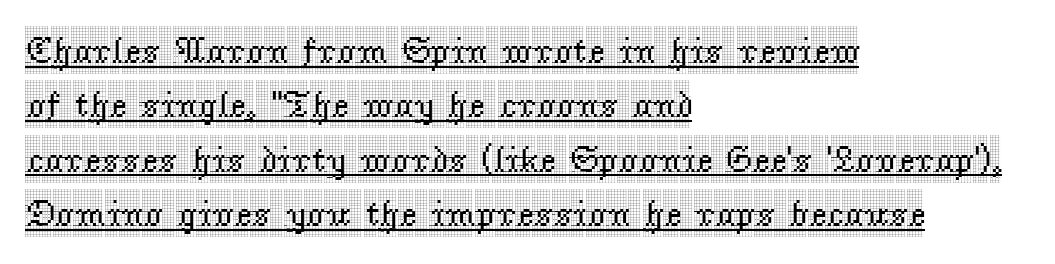
{"serif": "yes", "italic": "no", "width": "condensed", "x_height": "large", "monospaced": "no", "underline": "yes", "align": "left", "line_spacing": "normal", "line_spacing_ratio": 1.47, "letter_spacing": "normal", "letter_spacing_em": 0.0, "glyph_px": 37}
